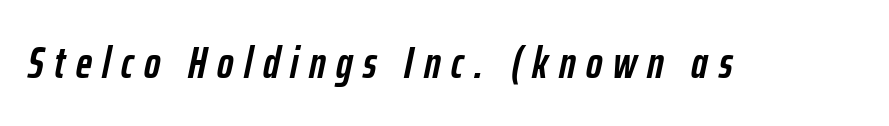
The image shows 44 px semibold, condensed type, italic (leaning right); set unusually wide letter spacing (+0.24 em), not underlined; low stroke contrast and a medium x-height.
